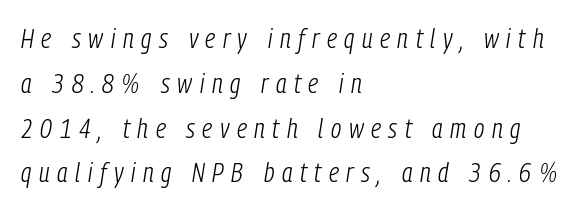
Q: Is the text bold? A: No.
Q: Is the text italic (slanted)? A: Yes, it leans right by about 9 degrees.
Q: Is the text underlined? A: No.
Q: How is the paragraph aligned? A: Left-aligned.
Q: Is the spacing between letters normal or unusually wide? A: Unusually wide.
Q: Is the spacing between lines tight, normal or loose? A: Normal.
